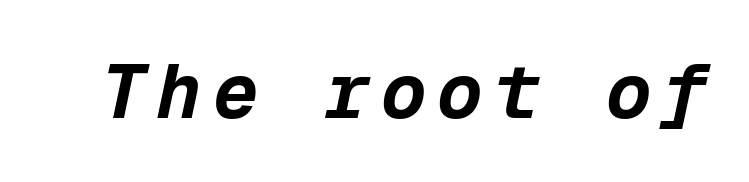
The image shows 76 px bold type, italic (leaning right), monospaced; set not underlined; low stroke contrast and a medium x-height.
